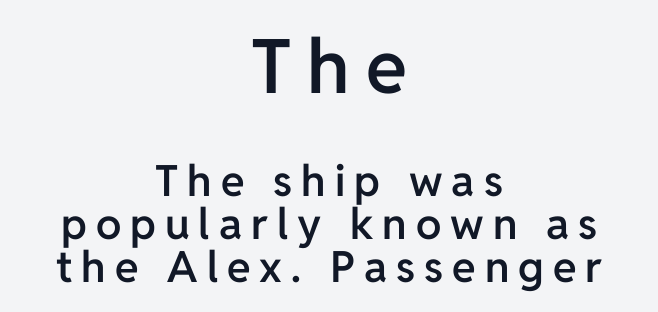
Serifs: no, the terminals of the letterforms are clean. Letters rest on an invisible, unmarked baseline. Inter-character spacing is expanded well beyond the font's built-in metrics. Each new line begins almost immediately beneath the previous one.
